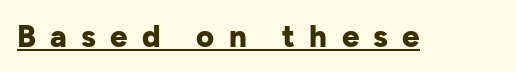
The image shows 31 px bold sans-serif type, upright; set unusually wide letter spacing (+0.46 em), underlined; low stroke contrast and a medium x-height.
